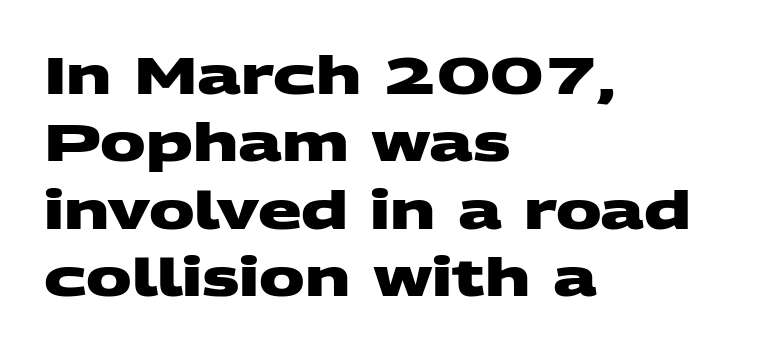
The image shows 51 px heavy, wide sans-serif type; set left-aligned, normal line spacing (1.32x), normal letter spacing, not underlined; medium stroke contrast and a large x-height.
